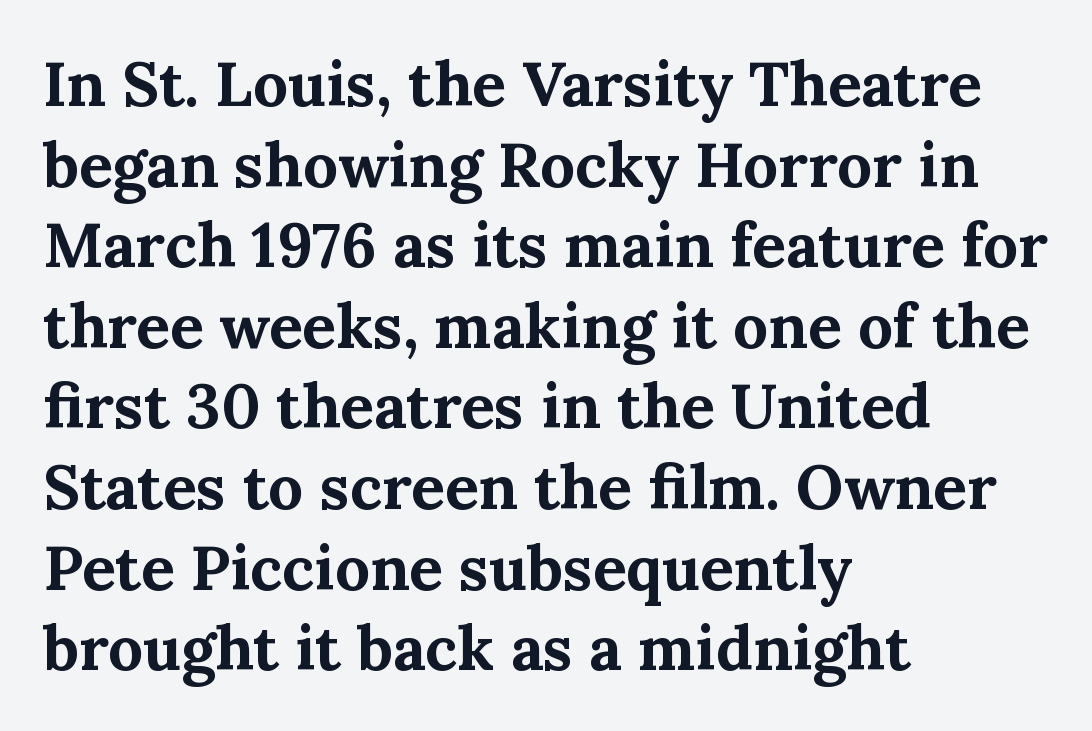
{"serif": "yes", "italic": "no", "bold": "yes", "weight": "bold", "width": "normal", "stroke_contrast": "medium", "x_height": "medium", "monospaced": "no", "underline": "no", "align": "left", "line_spacing": "normal", "line_spacing_ratio": 1.3, "letter_spacing": "normal", "letter_spacing_em": 0.0, "glyph_px": 62}
